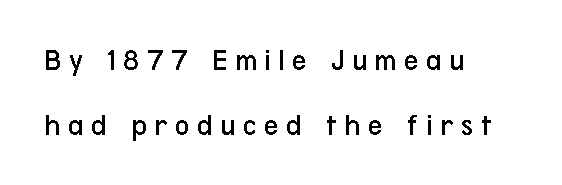
Every row of glyphs begins at an identical x-position on the left. Line spacing here is loose. The tracking reads as deliberately expanded to a designer's eye. Descender tails drop into unmarked territory. The font's upright variant was chosen for this text.
